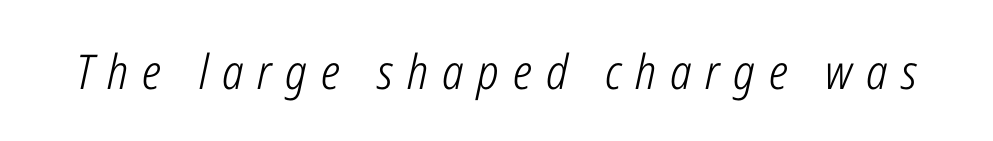
Q: Is the text bold? A: No.
Q: Is the text italic (slanted)? A: Yes, it leans right by about 12 degrees.
Q: Is the text underlined? A: No.
Q: Is the spacing between letters normal or unusually wide? A: Unusually wide.
Q: Width (condensed, normal, or wide)? A: Condensed.
Q: Stroke contrast? A: Low.
Q: x-height? A: Medium.
Q: Monospaced? A: No.
